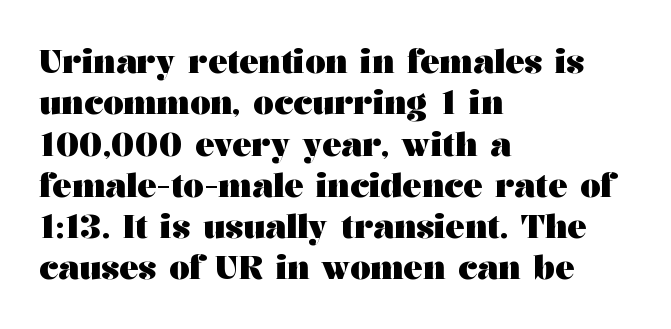
Q: Is the text bold? A: Yes.
Q: Is the text italic (slanted)? A: No, it is upright.
Q: Is the typeface a serif or a sans-serif typeface? A: Serif.
Q: Is the text underlined? A: No.
Q: How is the paragraph aligned? A: Left-aligned.
Q: Is the spacing between letters normal or unusually wide? A: Normal.
Q: Is the spacing between lines tight, normal or loose? A: Normal.
Q: Width (condensed, normal, or wide)? A: Wide.
Q: Stroke contrast? A: Medium.
Q: x-height? A: Medium.
Q: Monospaced? A: No.
